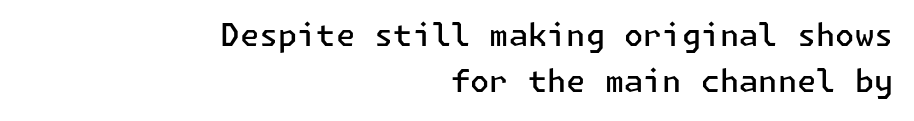
The image shows 31 px semibold sans-serif type, upright; set right-aligned, normal line spacing (1.5x), normal letter spacing, not underlined; low stroke contrast and a medium x-height.
